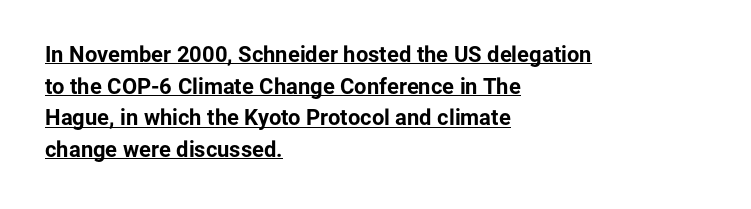
The image shows 22 px bold type, upright; set left-aligned, normal line spacing (1.44x), normal letter spacing, underlined.
